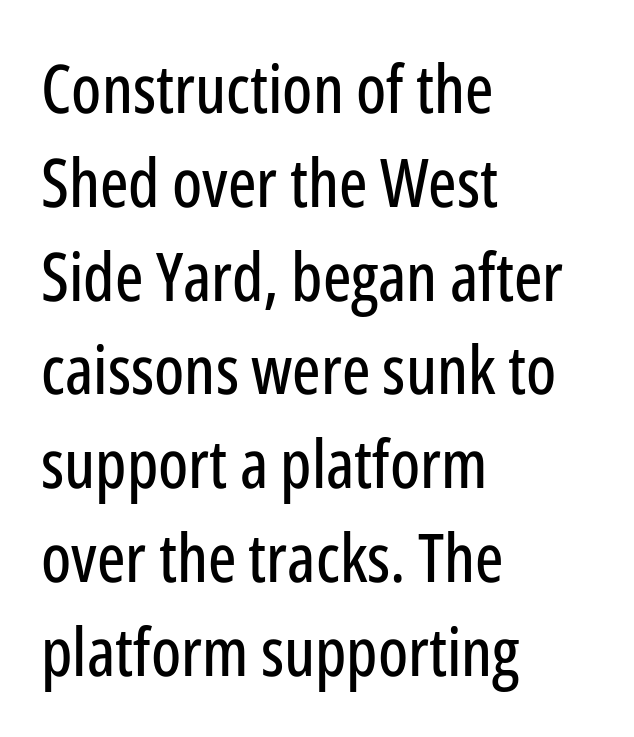
Q: Is the text italic (slanted)? A: No, it is upright.
Q: Is the typeface a serif or a sans-serif typeface? A: Sans-serif.
Q: Is the text underlined? A: No.
Q: How is the paragraph aligned? A: Left-aligned.
Q: Is the spacing between letters normal or unusually wide? A: Normal.
Q: Is the spacing between lines tight, normal or loose? A: Normal.
Q: Width (condensed, normal, or wide)? A: Condensed.
Q: Stroke contrast? A: Low.
Q: x-height? A: Medium.
Q: Monospaced? A: No.
